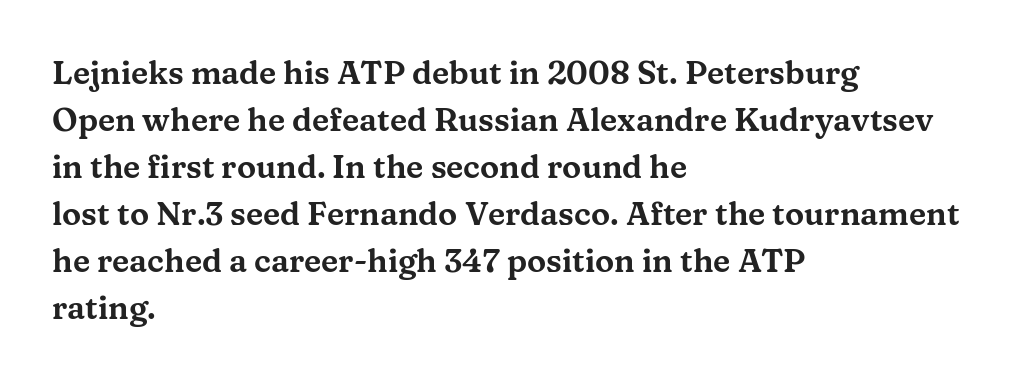
{"serif": "yes", "italic": "no", "width": "wide", "stroke_contrast": "medium", "x_height": "medium", "monospaced": "no", "underline": "no", "align": "left", "line_spacing": "normal", "line_spacing_ratio": 1.47, "letter_spacing": "normal", "letter_spacing_em": 0.0, "glyph_px": 32}
